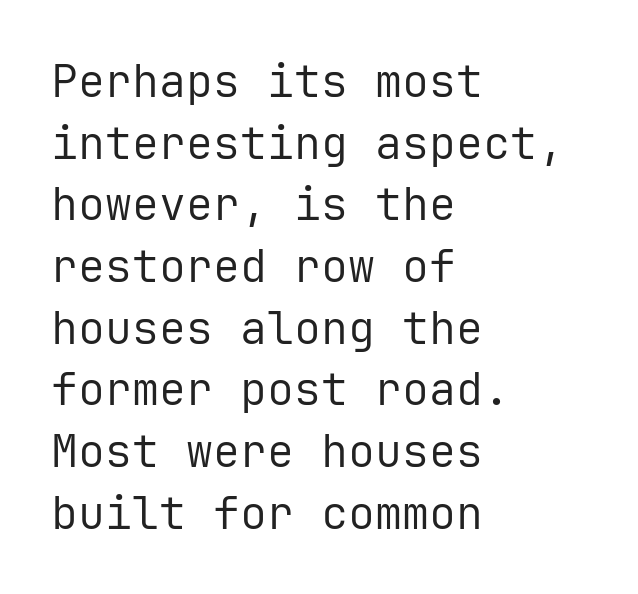
Q: Is the text bold? A: No.
Q: Is the text italic (slanted)? A: No, it is upright.
Q: Is the typeface a serif or a sans-serif typeface? A: Sans-serif.
Q: Is the text underlined? A: No.
Q: How is the paragraph aligned? A: Left-aligned.
Q: Is the spacing between letters normal or unusually wide? A: Normal.
Q: Is the spacing between lines tight, normal or loose? A: Normal.
Q: Width (condensed, normal, or wide)? A: Normal.
Q: Stroke contrast? A: Low.
Q: x-height? A: Medium.
Q: Monospaced? A: Yes.
